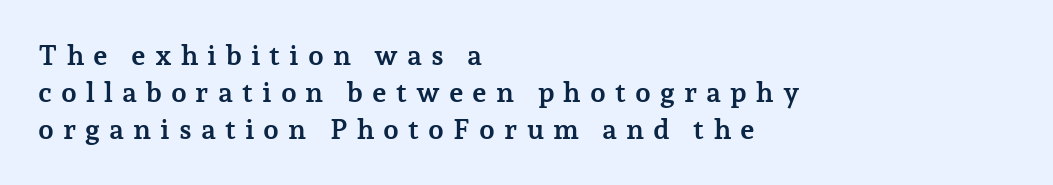
Is this a sans? No — the strokes have serifs. This sample is left-justified, so line endings fall wherever the words run out. Rule under the text: the space is simply empty. Strokes here are thick enough to call this a true bold. Tall strokes in this sample are plumb rather than angled. This sample has the flowing, uneven cadence of proportional lettering.
